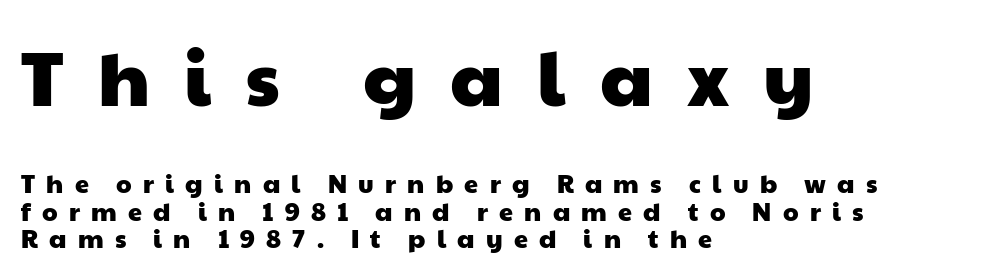
The line-height multiplier appears low, near solid setting. What stands out about the letter spacing? Its width — letters are far apart. The initial chunk of copy outweighs the following chunk in type size. Just letters on the line, the space beneath them empty.
